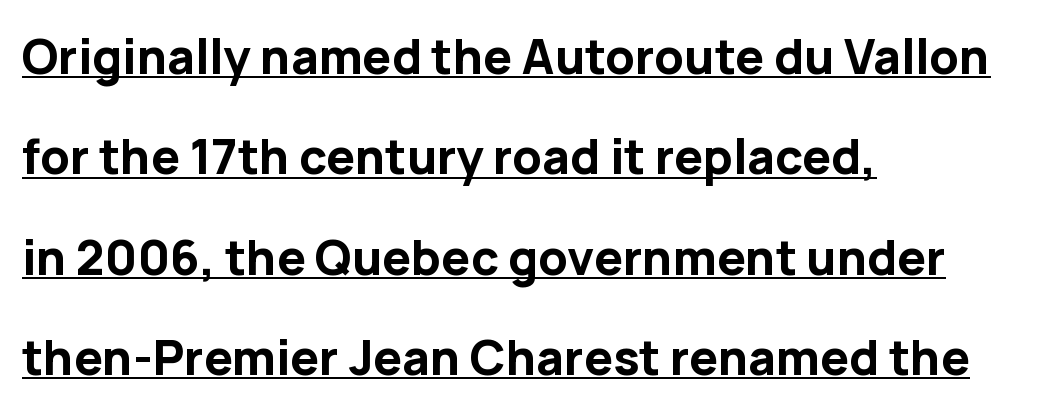
The image shows 48 px bold sans-serif type, upright; set left-aligned, loose line spacing (2.09x), normal letter spacing, underlined; low stroke contrast and a medium x-height.
